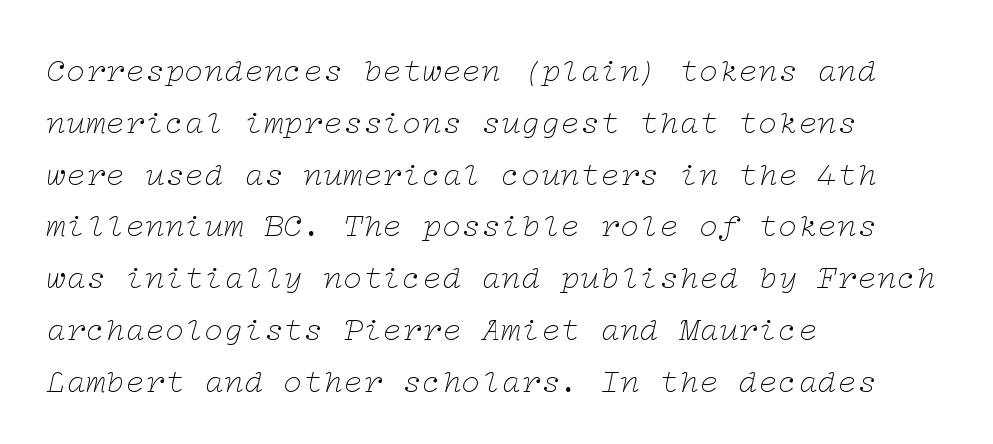
Q: Is the text bold? A: No.
Q: Is the text italic (slanted)? A: Yes, it leans right by about 12 degrees.
Q: Is the typeface a serif or a sans-serif typeface? A: Serif.
Q: Is the text underlined? A: No.
Q: How is the paragraph aligned? A: Left-aligned.
Q: Is the spacing between letters normal or unusually wide? A: Normal.
Q: Is the spacing between lines tight, normal or loose? A: Normal.
Q: Width (condensed, normal, or wide)? A: Wide.
Q: Stroke contrast? A: Low.
Q: x-height? A: Medium.
